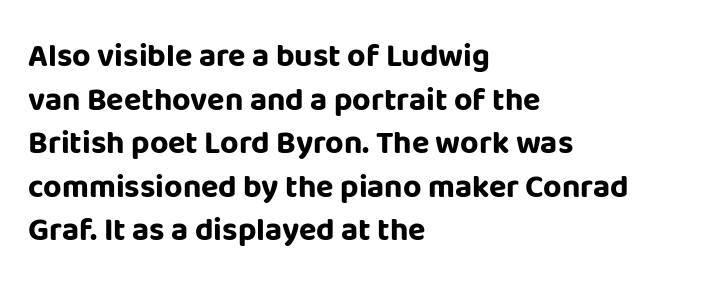
Q: Is the text bold? A: Yes.
Q: Is the text italic (slanted)? A: No, it is upright.
Q: Is the typeface a serif or a sans-serif typeface? A: Sans-serif.
Q: Is the text underlined? A: No.
Q: How is the paragraph aligned? A: Left-aligned.
Q: Is the spacing between letters normal or unusually wide? A: Normal.
Q: Is the spacing between lines tight, normal or loose? A: Normal.
Q: Width (condensed, normal, or wide)? A: Normal.
Q: Stroke contrast? A: Low.
Q: x-height? A: Large.
Q: Monospaced? A: No.
